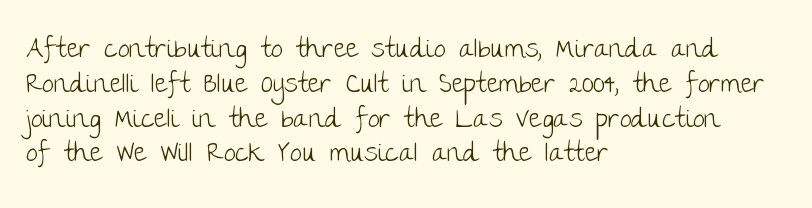
This sample keeps an unexceptional amount of space between lines. Characters remain perfectly vertical along every line. The gap between lines stays unmarked. Is this a heavy cut? Hardly; it is regular or lighter.
